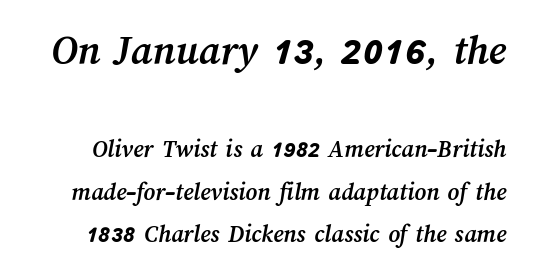
{"bold": "yes", "weight": "semibold", "width": "normal", "stroke_contrast": "medium", "x_height": "medium", "monospaced": "no", "underline": "no", "line_spacing_ratio": 1.71, "letter_spacing": "normal", "letter_spacing_em": 0.0, "larger_block": "first", "size_ratio": 1.72, "glyph_px": 43}
